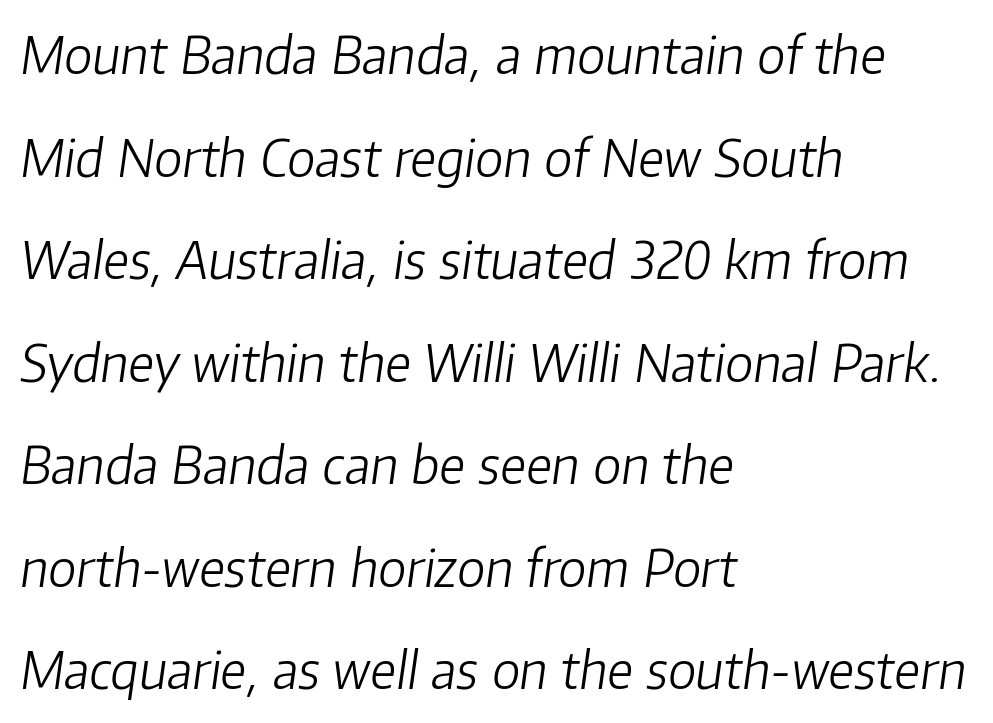
{"italic": "yes", "lean": "right", "slant_degrees": 8, "bold": "no", "weight": "light", "width": "normal", "stroke_contrast": "low", "x_height": "medium", "monospaced": "no", "underline": "no", "align": "left", "line_spacing": "loose", "line_spacing_ratio": 2.01, "letter_spacing": "normal", "letter_spacing_em": 0.0, "glyph_px": 51}
